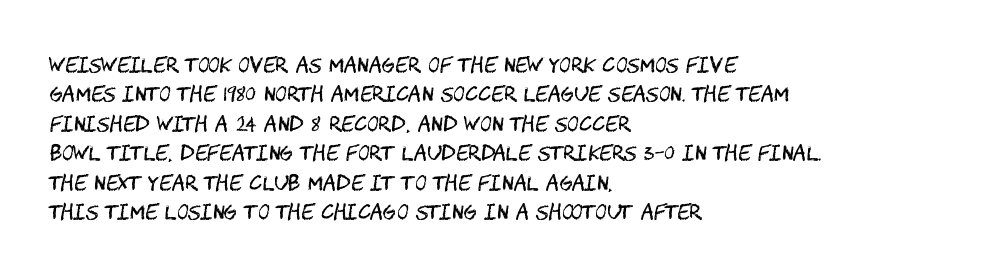
Look at the tracking — it's just the regular setting, nothing added. This sample keeps an unexceptional amount of space between lines. A typesetter would mark this as roman, not italic. Each row of text sits above clean, open space. Ink coverage per letter is moderate at most. This rendering uses left alignment, leaving the right contour irregular.
